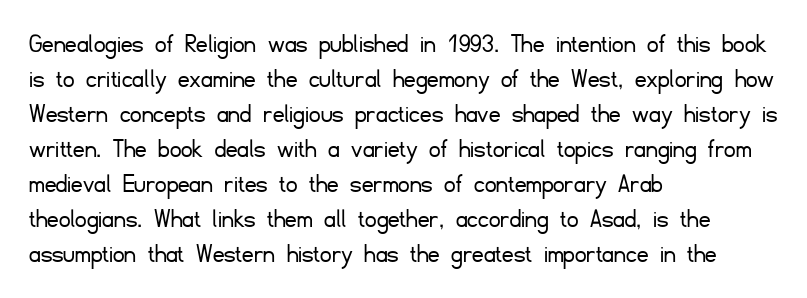
{"serif": "no", "italic": "no", "bold": "no", "weight": "light", "width": "normal", "stroke_contrast": "low", "x_height": "small", "monospaced": "no", "underline": "no", "align": "left", "line_spacing": "normal", "line_spacing_ratio": 1.25, "letter_spacing": "normal", "letter_spacing_em": 0.0, "glyph_px": 28}
